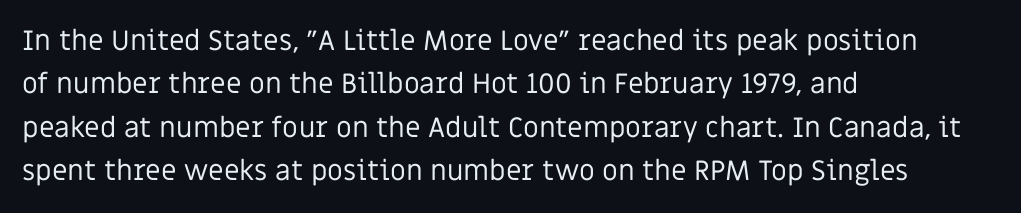
{"serif": "no", "italic": "no", "bold": "no", "weight": "regular", "width": "normal", "stroke_contrast": "low", "x_height": "large", "monospaced": "no", "underline": "no", "align": "left", "line_spacing": "normal", "line_spacing_ratio": 1.55, "letter_spacing": "normal", "letter_spacing_em": 0.0, "glyph_px": 28}
